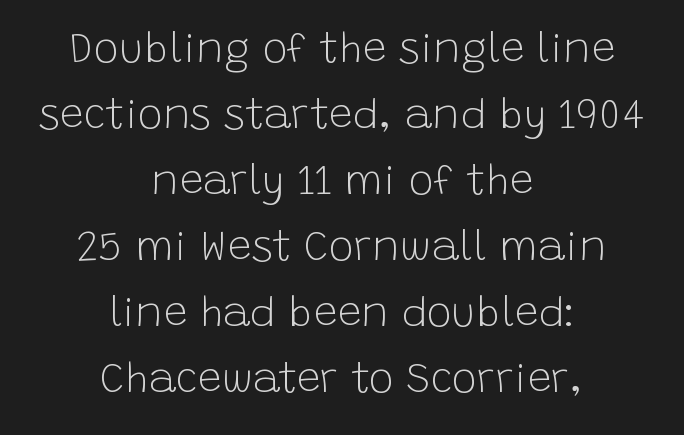
The image shows 42 px light sans-serif type, upright; set centered, normal line spacing (1.57x), normal letter spacing, not underlined; low stroke contrast and a large x-height.
